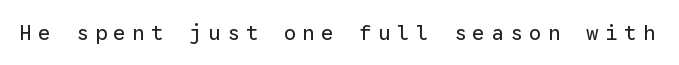
Is this a heavy cut? Hardly; it is regular or lighter. The space beneath each line is pristine and unruled. This sample uses expanded letter spacing, leaving extra air between glyphs. Do the letters lean? They stand straight.
